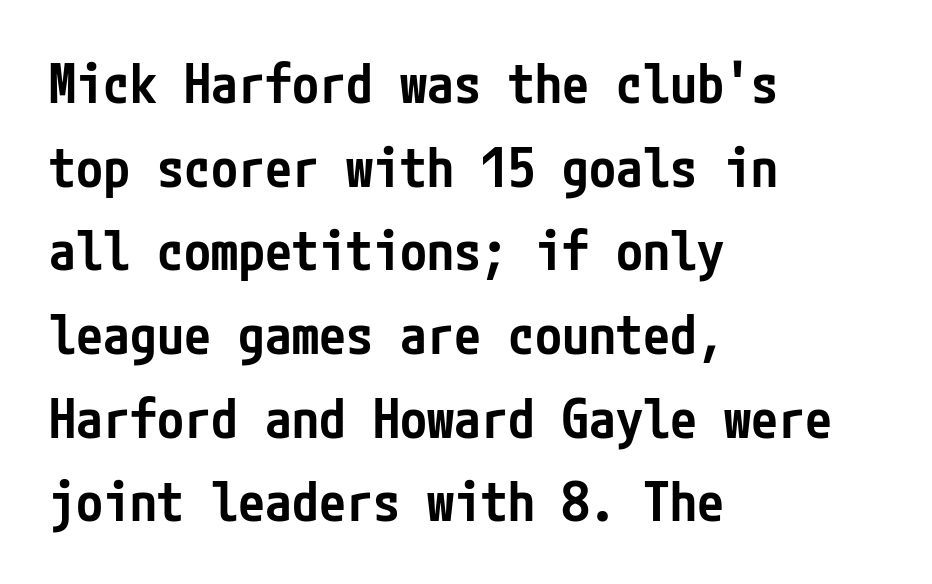
Q: Is the text bold? A: Semi-bold.
Q: Is the text italic (slanted)? A: No, it is upright.
Q: Is the typeface a serif or a sans-serif typeface? A: Sans-serif.
Q: Is the text underlined? A: No.
Q: How is the paragraph aligned? A: Left-aligned.
Q: Is the spacing between letters normal or unusually wide? A: Normal.
Q: Is the spacing between lines tight, normal or loose? A: Normal.
Q: Width (condensed, normal, or wide)? A: Condensed.
Q: Stroke contrast? A: Low.
Q: x-height? A: Medium.
